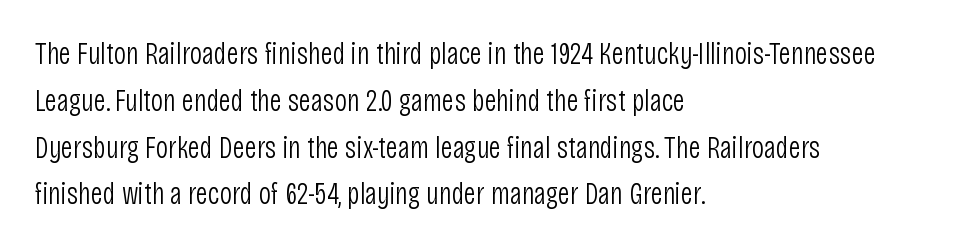
Q: Is the text bold? A: No.
Q: Is the text italic (slanted)? A: No, it is upright.
Q: Is the typeface a serif or a sans-serif typeface? A: Sans-serif.
Q: Is the text underlined? A: No.
Q: How is the paragraph aligned? A: Left-aligned.
Q: Is the spacing between letters normal or unusually wide? A: Normal.
Q: Is the spacing between lines tight, normal or loose? A: Normal.
Q: Width (condensed, normal, or wide)? A: Condensed.
Q: Stroke contrast? A: Low.
Q: x-height? A: Large.
Q: Monospaced? A: No.
